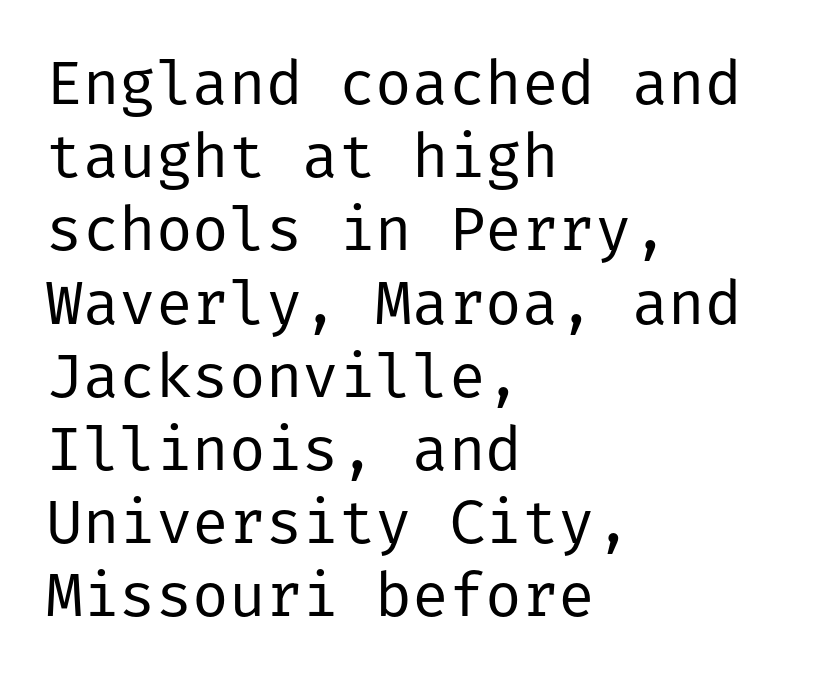
Q: Is the text bold? A: No.
Q: Is the text italic (slanted)? A: No, it is upright.
Q: Is the typeface a serif or a sans-serif typeface? A: Sans-serif.
Q: Is the text underlined? A: No.
Q: How is the paragraph aligned? A: Left-aligned.
Q: Is the spacing between letters normal or unusually wide? A: Normal.
Q: Width (condensed, normal, or wide)? A: Normal.
Q: Stroke contrast? A: Low.
Q: x-height? A: Medium.
